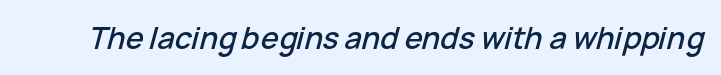
The image shows 30 px text type, italic (leaning right); set normal letter spacing, not underlined; low stroke contrast and a medium x-height.
